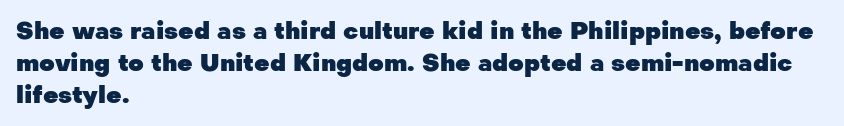
Q: Is the text bold? A: Yes.
Q: Is the text italic (slanted)? A: No, it is upright.
Q: Is the text underlined? A: No.
Q: How is the paragraph aligned? A: Left-aligned.
Q: Is the spacing between letters normal or unusually wide? A: Normal.
Q: Is the spacing between lines tight, normal or loose? A: Normal.
